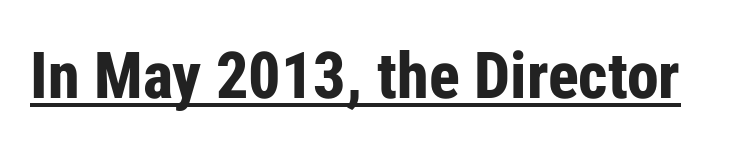
{"serif": "no", "italic": "no", "bold": "yes", "weight": "bold", "width": "condensed", "stroke_contrast": "low", "x_height": "medium", "monospaced": "no", "underline": "yes", "letter_spacing": "normal", "letter_spacing_em": 0.0, "glyph_px": 64}
